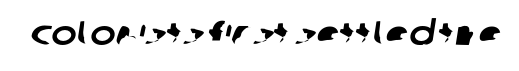
Q: Is the typeface a serif or a sans-serif typeface? A: Sans-serif.
Q: Is the text underlined? A: No.
Q: Is the spacing between letters normal or unusually wide? A: Normal.
Q: Width (condensed, normal, or wide)? A: Normal.
Q: Stroke contrast? A: Low.
Q: x-height? A: Large.
Q: Monospaced? A: No.
